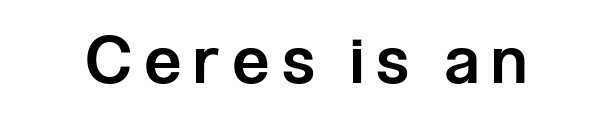
The gap between lines stays unmarked. Here the glyphs are tracked loosely, breaking word shapes into spaced letters. Varying glyph widths throughout — classic text-font behaviour. Set as a demibold, roughly 600 on the weight scale. You can tell from the bare stems that sans-serif type was used.
